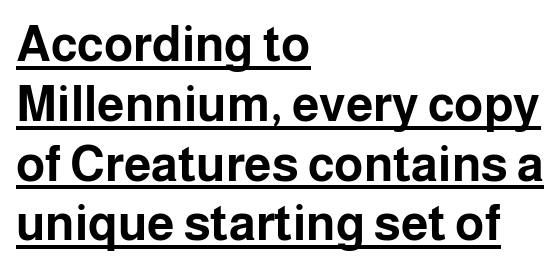
Q: Is the text bold? A: Yes.
Q: Is the text italic (slanted)? A: No, it is upright.
Q: Is the typeface a serif or a sans-serif typeface? A: Sans-serif.
Q: Is the text underlined? A: Yes.
Q: How is the paragraph aligned? A: Left-aligned.
Q: Is the spacing between letters normal or unusually wide? A: Normal.
Q: Width (condensed, normal, or wide)? A: Normal.
Q: Stroke contrast? A: Low.
Q: x-height? A: Medium.
Q: Monospaced? A: No.
